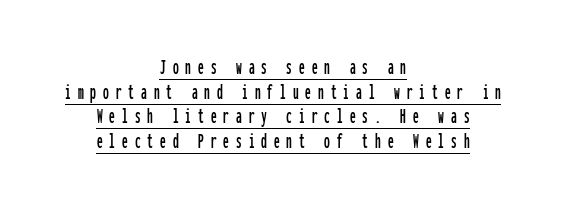
These characters rest on top of a visible drawn line. Interline gaps are noticeably narrow in this sample. A centered setting, common on invitations and titles, is used for this passage. Every stem runs plumb, perpendicular to the baseline. Spacing between characters has been opened up far beyond the box default.
